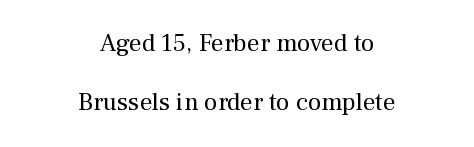
{"italic": "no", "bold": "no", "underline": "no", "align": "center", "line_spacing": "loose", "line_spacing_ratio": 2.38, "letter_spacing": "normal", "letter_spacing_em": 0.0, "glyph_px": 25}
